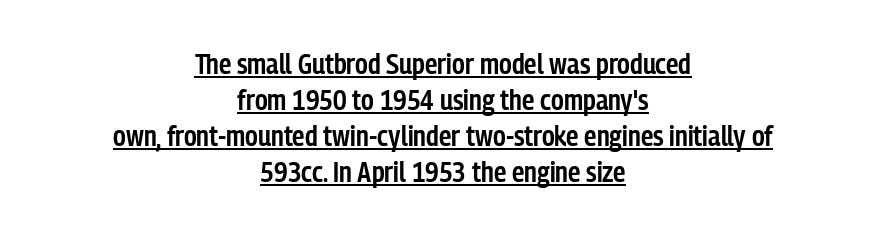
The image shows 28 px semibold, condensed sans-serif type, upright; set centered, normal line spacing (1.28x), normal letter spacing, underlined; low stroke contrast and a medium x-height.
